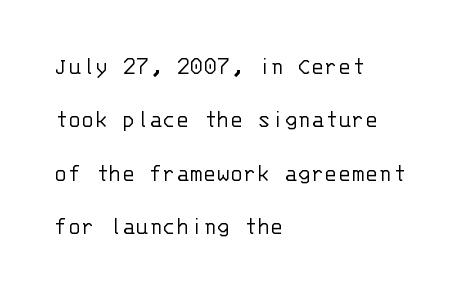
Q: Is the text bold? A: No.
Q: Is the text italic (slanted)? A: No, it is upright.
Q: Is the text underlined? A: No.
Q: How is the paragraph aligned? A: Left-aligned.
Q: Is the spacing between letters normal or unusually wide? A: Normal.
Q: Is the spacing between lines tight, normal or loose? A: Loose.
